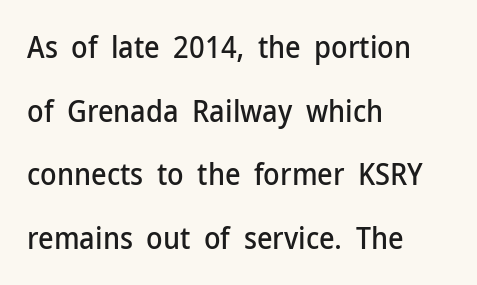
The image shows 30 px sans-serif type, upright; set left-aligned, loose line spacing (2.12x), normal letter spacing, not underlined; low stroke contrast and a medium x-height.
